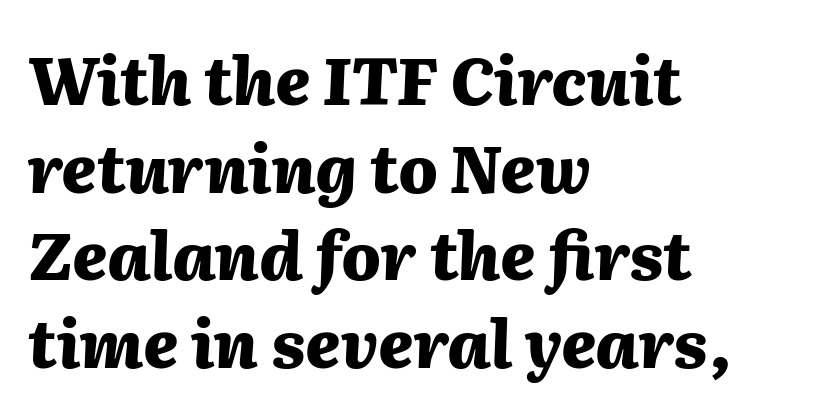
Looks like regular typesetting: each glyph gets only the width it needs. Bold? Absolutely — the strokes are thick and heavy. Left-aligned paragraph, ragged on the right. Characters follow at the spacing the type designer built in. A normal amount of white space separates one row of letters from the next. Anything drawn beneath the words? Only blank space.
